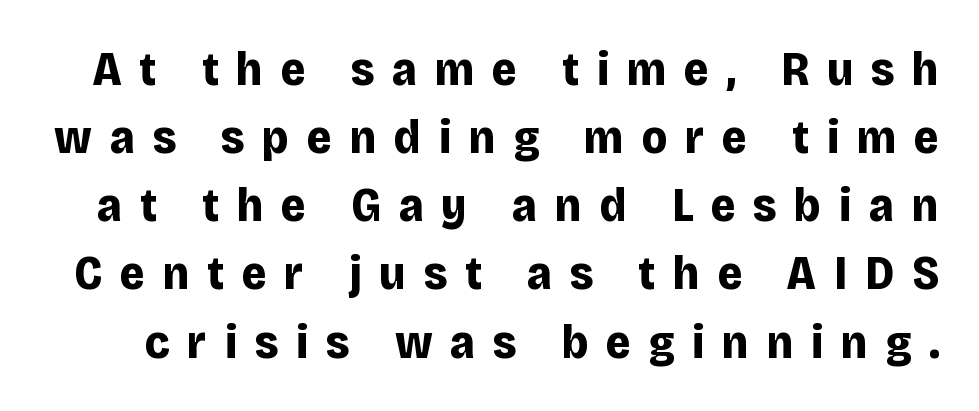
Q: Is the text bold? A: Yes.
Q: Is the text italic (slanted)? A: No, it is upright.
Q: Is the typeface a serif or a sans-serif typeface? A: Sans-serif.
Q: Is the text underlined? A: No.
Q: Is the spacing between letters normal or unusually wide? A: Unusually wide.
Q: Is the spacing between lines tight, normal or loose? A: Normal.
Q: Width (condensed, normal, or wide)? A: Normal.
Q: Stroke contrast? A: Low.
Q: x-height? A: Large.
Q: Monospaced? A: No.
